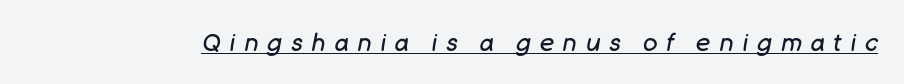
{"italic": "yes", "lean": "right", "slant_degrees": 11, "bold": "no", "underline": "yes", "letter_spacing": "wide", "letter_spacing_em": 0.37, "glyph_px": 24}
